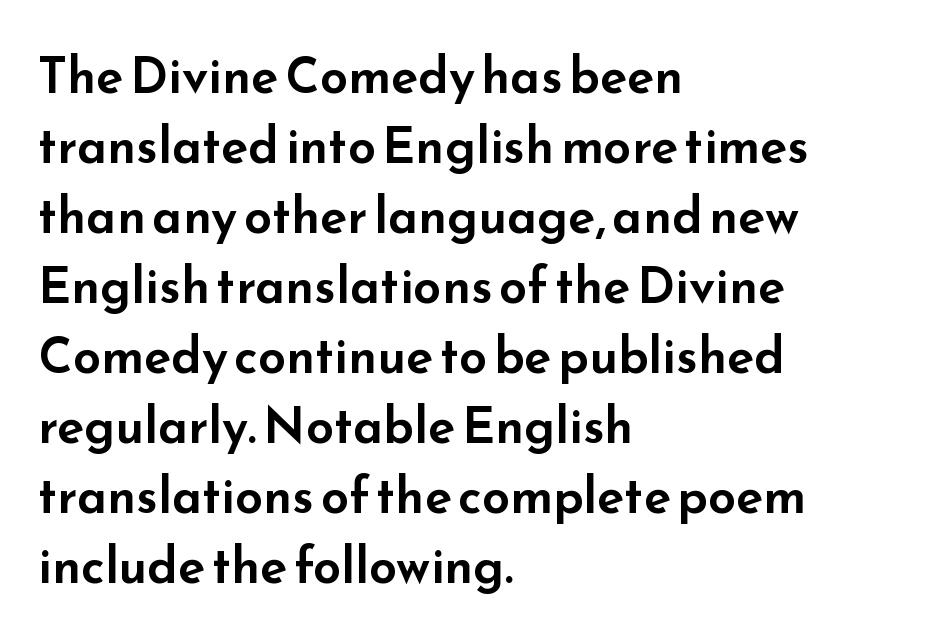
Q: Is the text italic (slanted)? A: No, it is upright.
Q: Is the typeface a serif or a sans-serif typeface? A: Sans-serif.
Q: Is the text underlined? A: No.
Q: How is the paragraph aligned? A: Left-aligned.
Q: Is the spacing between letters normal or unusually wide? A: Normal.
Q: Is the spacing between lines tight, normal or loose? A: Normal.
Q: Width (condensed, normal, or wide)? A: Wide.
Q: Stroke contrast? A: Low.
Q: x-height? A: Small.
Q: Monospaced? A: No.
